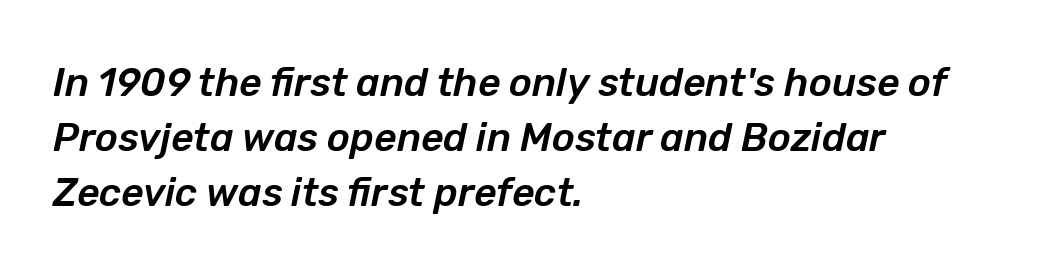
Is the block centered? No — it sits flush against the left margin. Letters rest on an invisible, unmarked baseline. The passage shown stacks its lines at a standard gap. Character widths vary here, with narrow letters taking less room than wide ones. Characters are canted at an angle relative to the baseline's perpendicular. Here the glyphs are tracked normally, forming tight word shapes.
